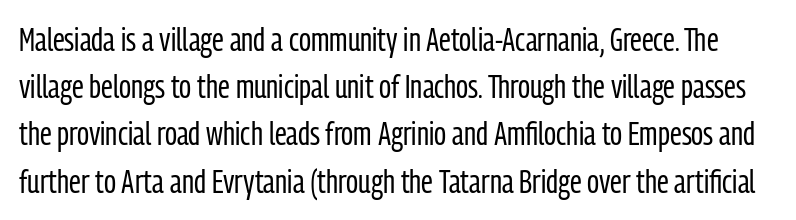
Q: Is the text bold? A: No.
Q: Is the text italic (slanted)? A: No, it is upright.
Q: Is the typeface a serif or a sans-serif typeface? A: Sans-serif.
Q: Is the text underlined? A: No.
Q: Is the spacing between letters normal or unusually wide? A: Normal.
Q: Is the spacing between lines tight, normal or loose? A: Normal.
Q: Width (condensed, normal, or wide)? A: Condensed.
Q: Stroke contrast? A: Low.
Q: x-height? A: Medium.
Q: Monospaced? A: No.
